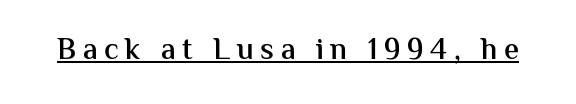
The image shows 30 px semibold sans-serif type, upright; set unusually wide letter spacing (+0.22 em), underlined; medium stroke contrast and a medium x-height.
